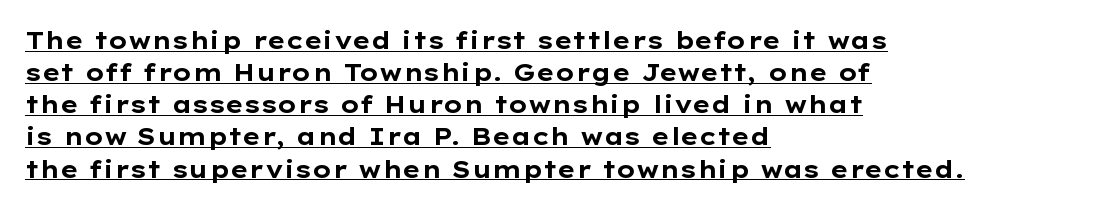
The image shows 24 px bold type, upright; set left-aligned, normal line spacing (1.34x), normal letter spacing, underlined.
